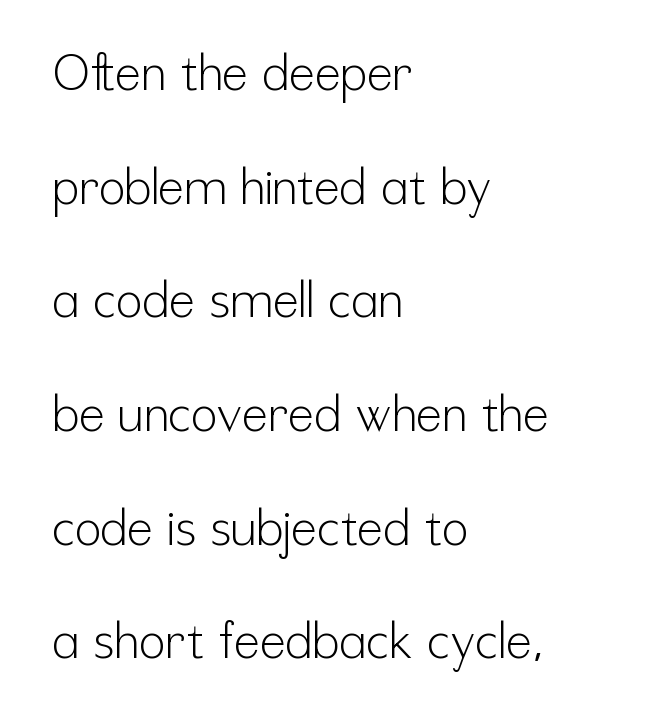
The image shows 49 px light, condensed sans-serif type, upright; set left-aligned, loose line spacing (2.32x), normal letter spacing, not underlined; low stroke contrast and a medium x-height.
